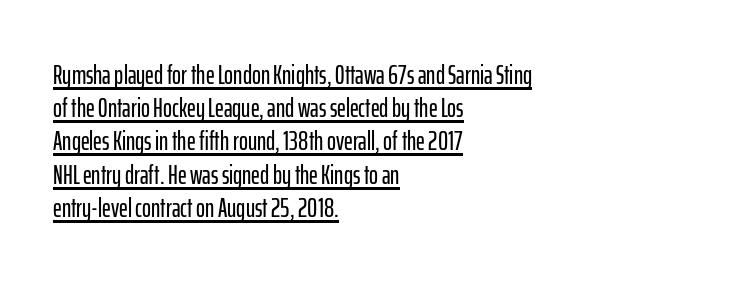
Q: Is the text italic (slanted)? A: No, it is upright.
Q: Is the text underlined? A: Yes.
Q: How is the paragraph aligned? A: Left-aligned.
Q: Is the spacing between letters normal or unusually wide? A: Normal.
